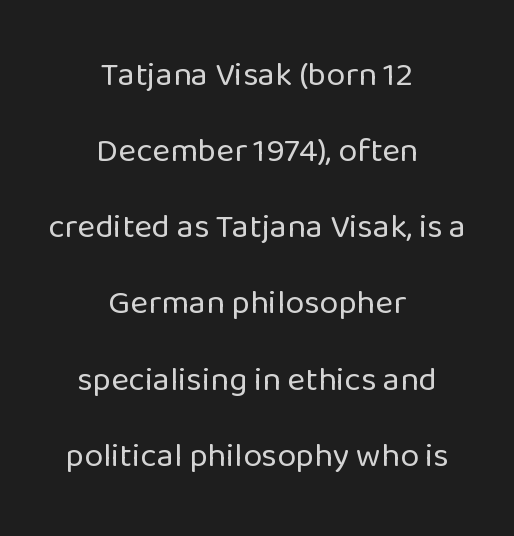
Whoever set this chose breathing room over compactness in the vertical rhythm. The rendering positions every line midway between the sides. Spacing between characters is what you'd get straight out of the box. The characters are drawn with everyday or finer stroke widths. Think of a printed novel: that variable character pitch is what you see here. This sample uses a sans-serif face.
